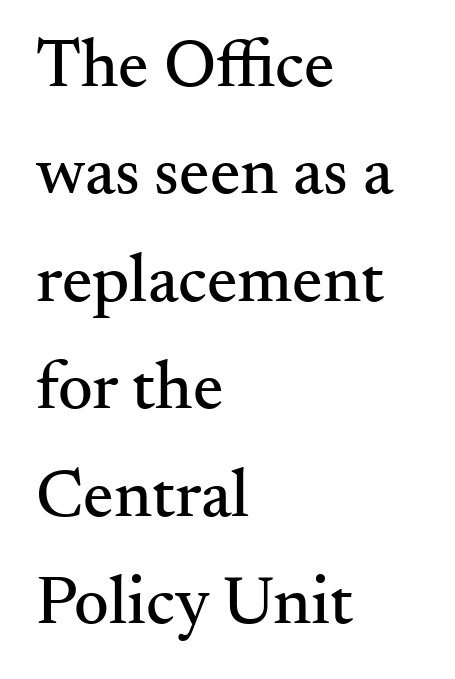
Q: Is the text italic (slanted)? A: No, it is upright.
Q: Is the typeface a serif or a sans-serif typeface? A: Serif.
Q: Is the text underlined? A: No.
Q: How is the paragraph aligned? A: Left-aligned.
Q: Is the spacing between letters normal or unusually wide? A: Normal.
Q: Is the spacing between lines tight, normal or loose? A: Normal.
Q: Width (condensed, normal, or wide)? A: Normal.
Q: Stroke contrast? A: Medium.
Q: x-height? A: Small.
Q: Monospaced? A: No.
